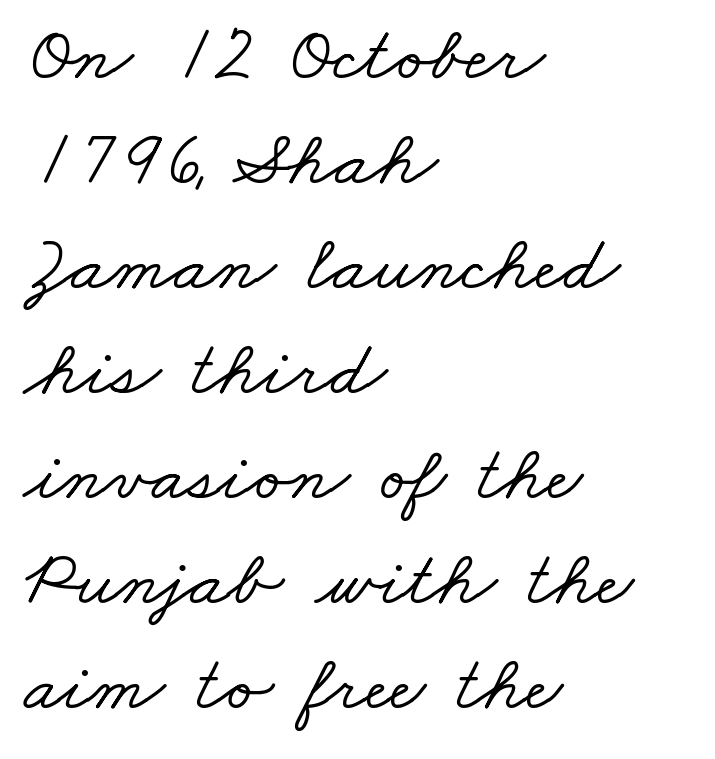
The specimen omits any rule beneath the text block's lines. Vertically, the passage feels balanced, rows spaced as you'd expect. A student would call this left alignment; a typographer would say flush left, rag right. Typographically, this falls in the serif category. The letters advance in unequal steps, a hallmark of proportional type.
